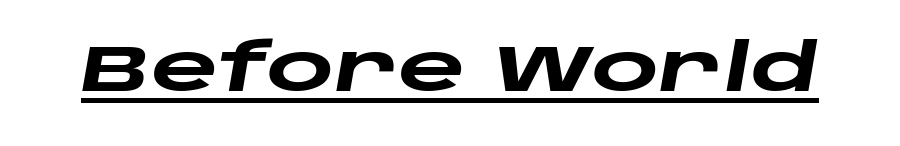
Q: Is the text bold? A: Yes.
Q: Is the text italic (slanted)? A: Yes, it leans right by about 10 degrees.
Q: Is the text underlined? A: Yes.
Q: Is the spacing between letters normal or unusually wide? A: Normal.
Q: Width (condensed, normal, or wide)? A: Wide.
Q: Stroke contrast? A: Low.
Q: x-height? A: Large.
Q: Monospaced? A: No.
